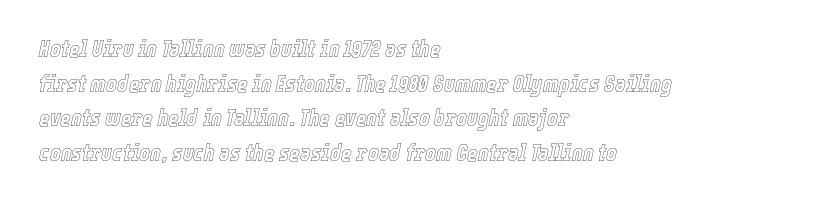
{"italic": "yes", "lean": "right", "slant_degrees": 12, "underline": "no", "align": "left", "line_spacing": "normal", "line_spacing_ratio": 1.51, "letter_spacing": "normal", "letter_spacing_em": 0.0, "glyph_px": 23}
